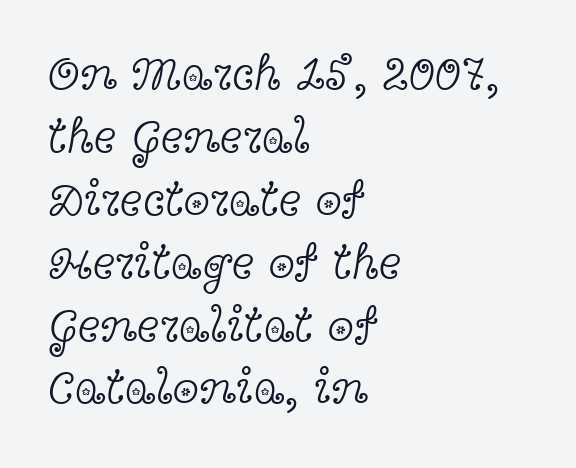
Q: Is the text bold? A: No.
Q: Is the text italic (slanted)? A: Yes.
Q: Is the typeface a serif or a sans-serif typeface? A: Serif.
Q: Is the text underlined? A: No.
Q: How is the paragraph aligned? A: Left-aligned.
Q: Is the spacing between letters normal or unusually wide? A: Normal.
Q: Is the spacing between lines tight, normal or loose? A: Normal.
Q: Width (condensed, normal, or wide)? A: Wide.
Q: x-height? A: Medium.
Q: Monospaced? A: No.
